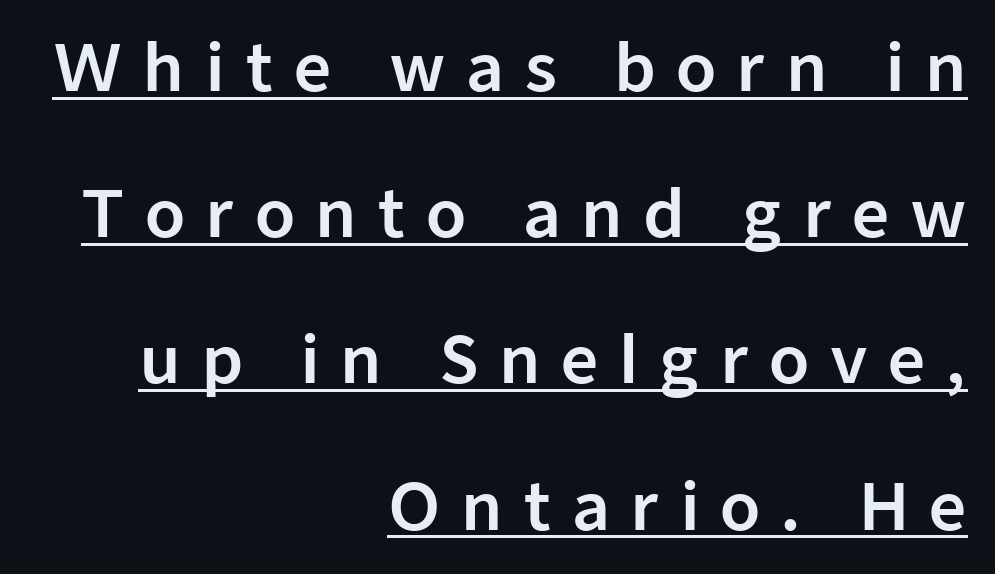
Q: Is the text italic (slanted)? A: No, it is upright.
Q: Is the typeface a serif or a sans-serif typeface? A: Sans-serif.
Q: Is the text underlined? A: Yes.
Q: How is the paragraph aligned? A: Right-aligned.
Q: Is the spacing between letters normal or unusually wide? A: Unusually wide.
Q: Is the spacing between lines tight, normal or loose? A: Loose.
Q: Width (condensed, normal, or wide)? A: Normal.
Q: Stroke contrast? A: Low.
Q: x-height? A: Medium.
Q: Monospaced? A: No.
